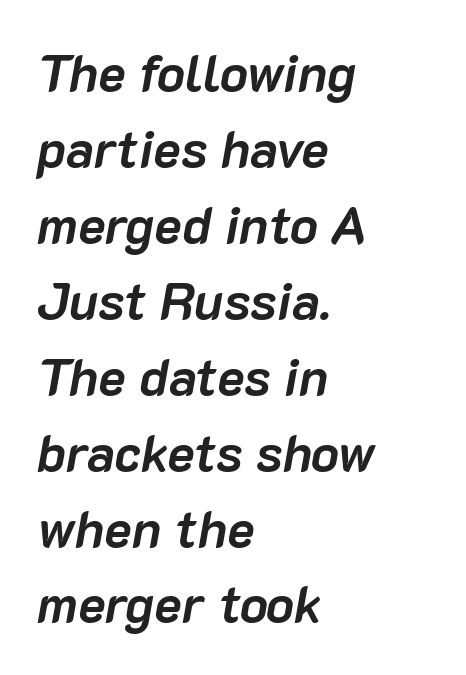
{"italic": "yes", "lean": "right", "slant_degrees": 10, "bold": "yes", "weight": "semibold", "width": "normal", "stroke_contrast": "low", "x_height": "medium", "monospaced": "no", "underline": "no", "align": "left", "line_spacing": "normal", "line_spacing_ratio": 1.46, "letter_spacing": "normal", "letter_spacing_em": 0.0, "glyph_px": 52}
